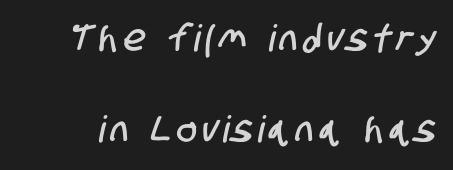
A great deal of white space separates one row of letters from the next. Check under the words: just untouched page. This sample has the flowing, uneven cadence of proportional lettering. Unlike a traditional serif, this face leaves its strokes unadorned.
